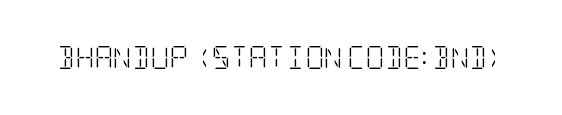
The image shows 23 px text type, upright; set normal letter spacing, not underlined.
